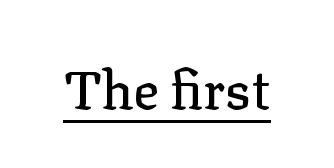
The image shows 54 px serif type, upright; set normal letter spacing, underlined; low stroke contrast and a medium x-height.
